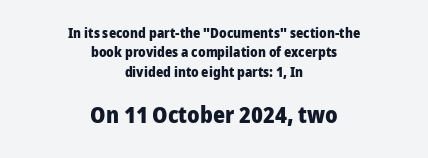
Compared with an ordinary text face, these strokes are far heavier — a full bold. Each row of text sits above clean, open space. Unlike italic type, these characters show no tilt at all. Baseline-to-baseline distance is the conventional proportion of letter height.
